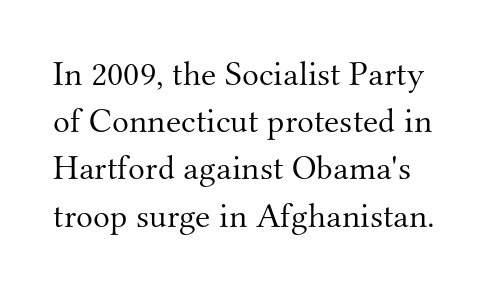
The image shows 35 px light serif type, upright; set normal line spacing (1.35x), normal letter spacing, not underlined; medium stroke contrast and a small x-height.
